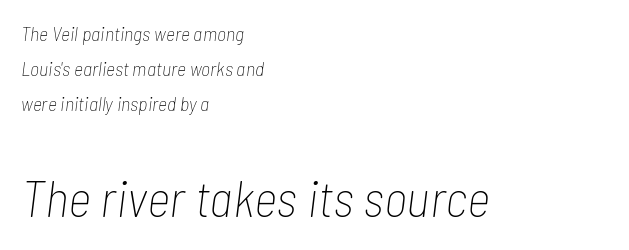
Of the two passages, the one underneath uses the larger point size. Rule under the text: the space is simply empty. The strokes are not fattened; the text isn't bold. The rag falls on the right side of this text block. Character widths vary here, with narrow letters taking less room than wide ones.
